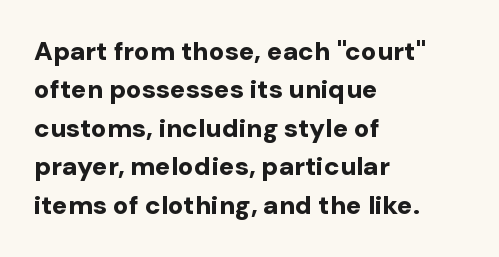
Q: Is the text bold? A: Yes.
Q: Is the text italic (slanted)? A: No, it is upright.
Q: Is the text underlined? A: No.
Q: How is the paragraph aligned? A: Left-aligned.
Q: Is the spacing between letters normal or unusually wide? A: Normal.
Q: Is the spacing between lines tight, normal or loose? A: Normal.
